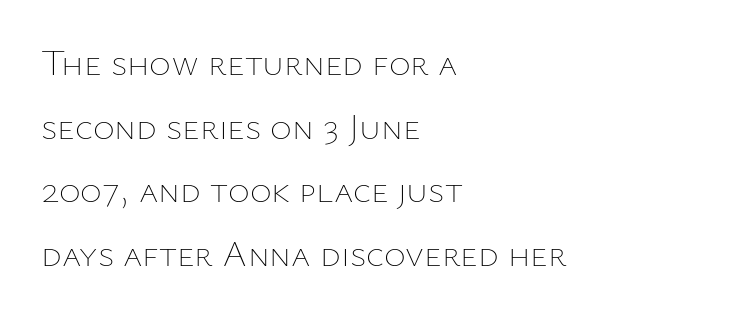
{"italic": "no", "bold": "no", "weight": "thin", "width": "normal", "stroke_contrast": "low", "x_height": "medium", "monospaced": "no", "underline": "no", "align": "left", "line_spacing_ratio": 1.72, "letter_spacing": "normal", "letter_spacing_em": 0.0, "glyph_px": 37}
